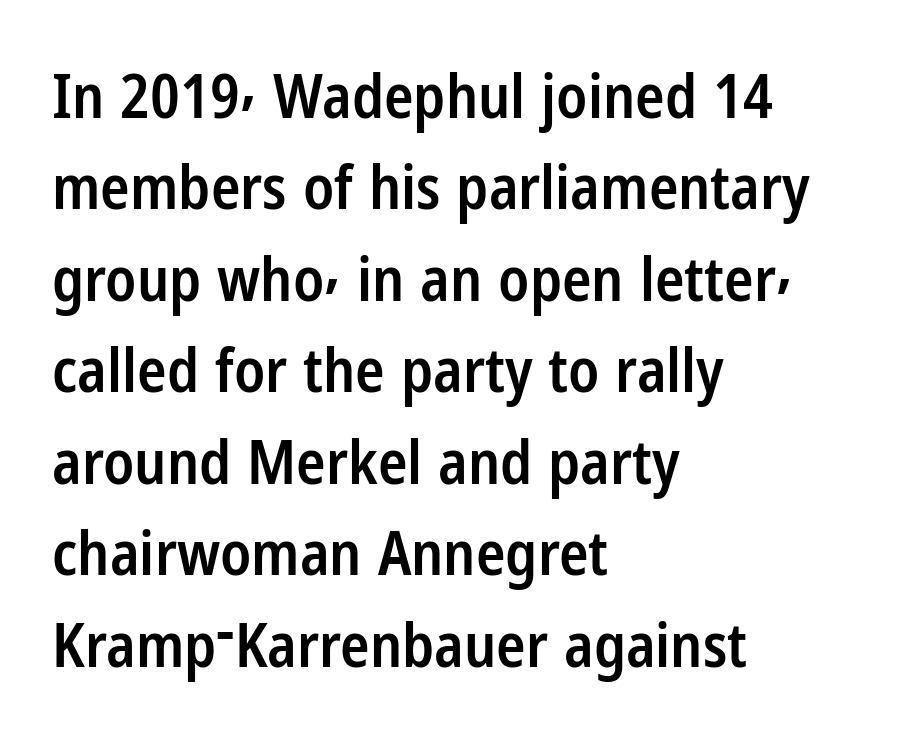
The leading is moderate, giving the passage an even texture. Anything drawn beneath the words? Only blank space. To sum up the face: it is a sans, with no serifs. A bit beefed up — I'd call it semibold rather than bold. How are the letters spaced? Ordinarily, with no added tracking.
